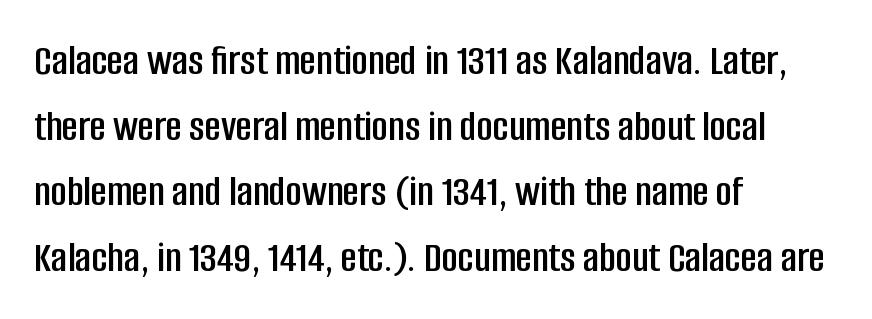
{"serif": "no", "italic": "no", "width": "condensed", "stroke_contrast": "low", "x_height": "large", "monospaced": "no", "underline": "no", "align": "left", "line_spacing": "normal", "line_spacing_ratio": 1.49, "letter_spacing": "normal", "letter_spacing_em": 0.0, "glyph_px": 44}
